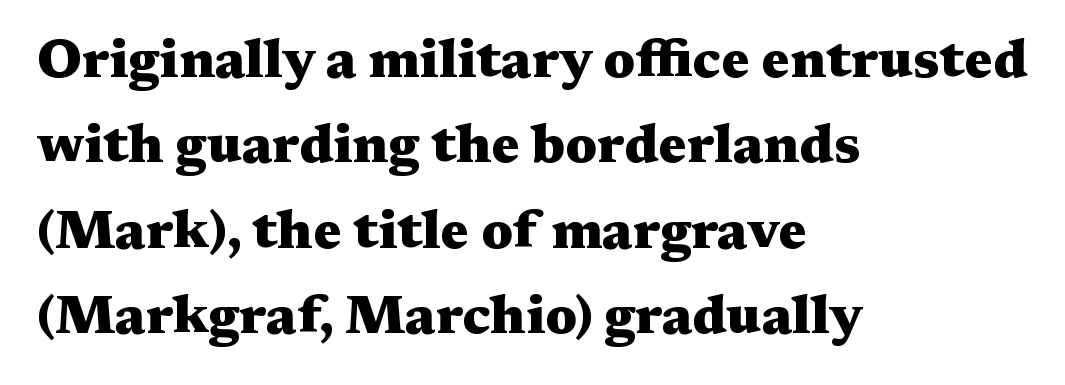
Q: Is the text bold? A: Yes.
Q: Is the text italic (slanted)? A: No, it is upright.
Q: Is the typeface a serif or a sans-serif typeface? A: Serif.
Q: Is the text underlined? A: No.
Q: How is the paragraph aligned? A: Left-aligned.
Q: Is the spacing between letters normal or unusually wide? A: Normal.
Q: Is the spacing between lines tight, normal or loose? A: Normal.
Q: Width (condensed, normal, or wide)? A: Wide.
Q: Stroke contrast? A: Medium.
Q: x-height? A: Medium.
Q: Monospaced? A: No.
